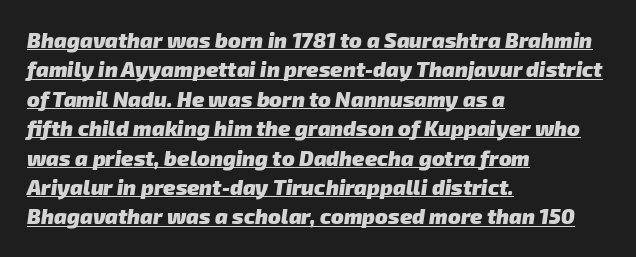
{"bold": "yes", "underline": "yes", "align": "left", "line_spacing": "normal", "line_spacing_ratio": 1.4, "letter_spacing": "normal", "letter_spacing_em": 0.0, "glyph_px": 21}
